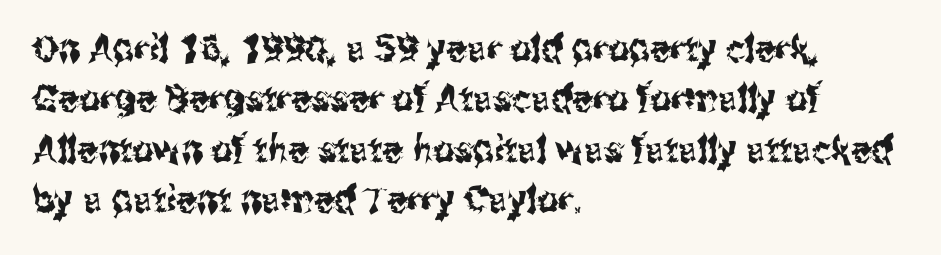
The image shows 37 px condensed sans-serif type, upright; set left-aligned, normal line spacing (1.36x), normal letter spacing, not underlined; medium stroke contrast and a medium x-height.
